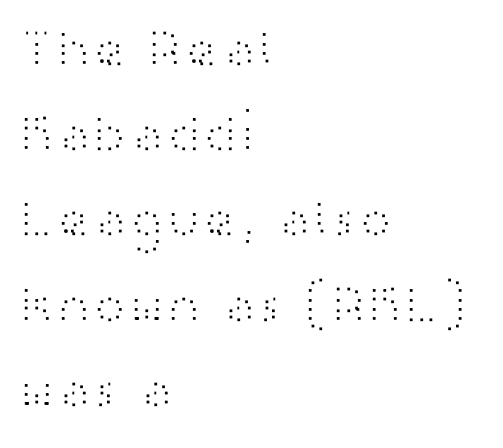
Each letter keeps its own natural width here, so spacing adapts to shape. You can tell from the bare stems that sans-serif type was used. The lines sit at an ordinary, default distance from one another. Descender tails drop into unmarked territory.
